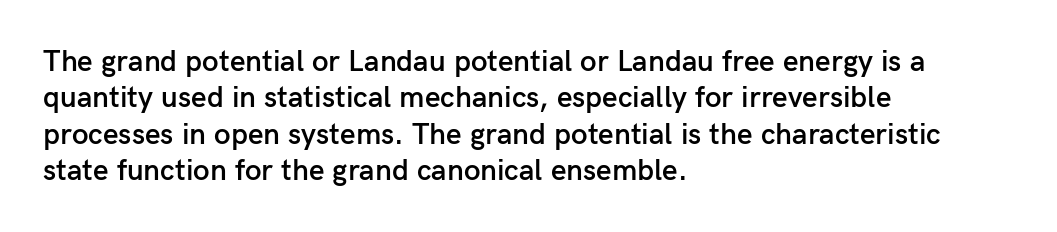
Spacing between characters is what you'd get straight out of the box. Is this a sans? Yes — the strokes have no serifs. This sample is left-justified, so line endings fall wherever the words run out. This is the regular roman posture of the typeface. Nobody drew a line under any word here. Typesetter's note: demi weight, one step under bold.
